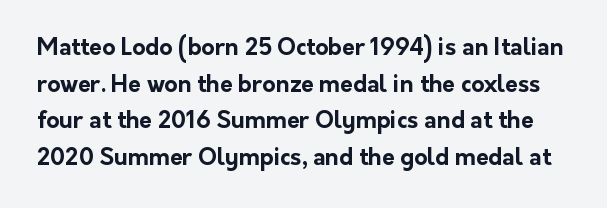
The image shows 23 px bold type, upright; set normal line spacing (1.59x), normal letter spacing, not underlined.
